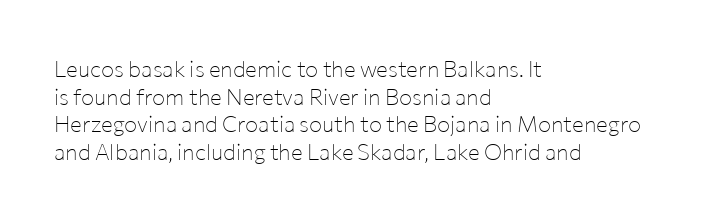
{"italic": "no", "bold": "no", "underline": "no", "align": "left", "line_spacing": "normal", "line_spacing_ratio": 1.26, "letter_spacing": "normal", "letter_spacing_em": 0.0, "glyph_px": 22}
